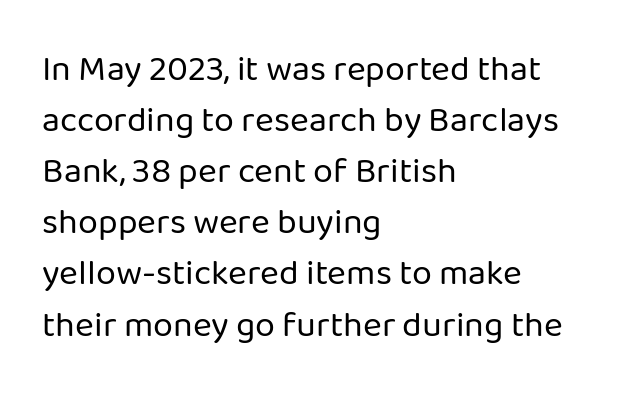
The lettering holds an erect, upright posture throughout. Any mark beneath the type? The region is blank. Does the type have serifs? No, each stem ends abruptly. The setting favours the left margin, as ordinary paragraphs usually do. No extra ink here — the face is not bold. Think of a printed novel: that variable character pitch is what you see here.
